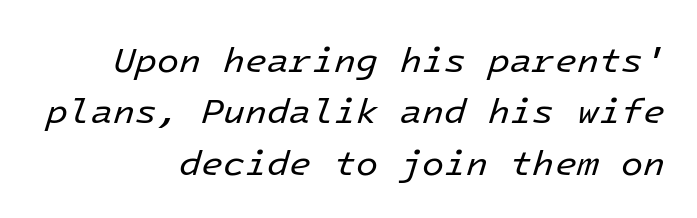
{"italic": "yes", "lean": "right", "slant_degrees": 16, "bold": "no", "weight": "regular", "width": "normal", "stroke_contrast": "low", "x_height": "medium", "underline": "no", "align": "right", "line_spacing": "normal", "line_spacing_ratio": 1.43, "letter_spacing": "normal", "letter_spacing_em": 0.0, "glyph_px": 36}
